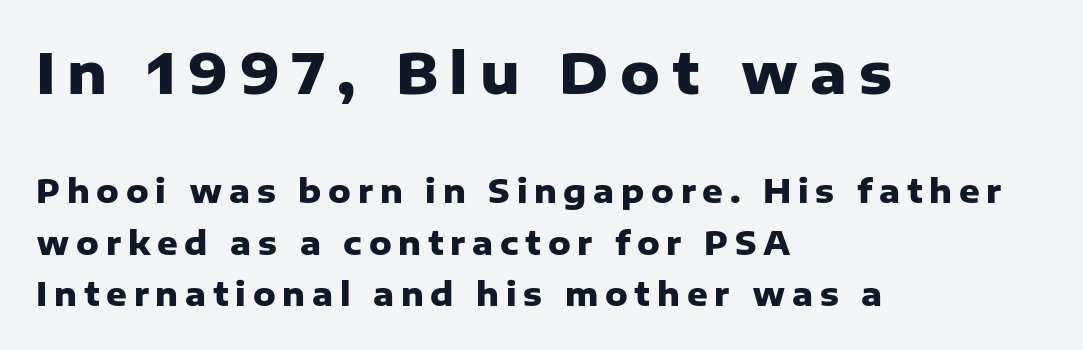
Each letter keeps its own natural width here, so spacing adapts to shape. Any mark beneath the type? The region is blank. What kind of face is this? One without serifs — a sans. Two sizes are in play, and the larger belongs to the first block. The characters look thick and weighty, a clear bold.
